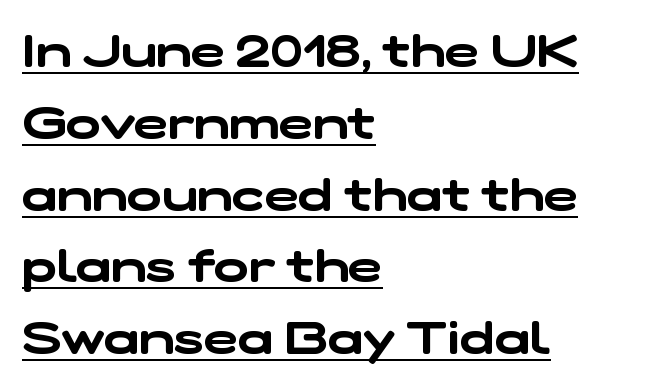
Q: Is the typeface a serif or a sans-serif typeface? A: Sans-serif.
Q: Is the text underlined? A: Yes.
Q: How is the paragraph aligned? A: Left-aligned.
Q: Is the spacing between letters normal or unusually wide? A: Normal.
Q: Is the spacing between lines tight, normal or loose? A: Normal.
Q: Width (condensed, normal, or wide)? A: Wide.
Q: Stroke contrast? A: Low.
Q: x-height? A: Medium.
Q: Monospaced? A: No.
